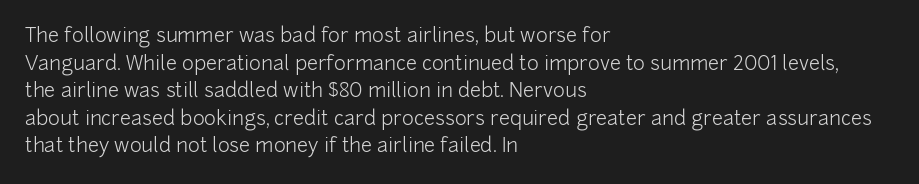
Q: Is the text bold? A: No.
Q: Is the text italic (slanted)? A: No, it is upright.
Q: Is the text underlined? A: No.
Q: How is the paragraph aligned? A: Left-aligned.
Q: Is the spacing between letters normal or unusually wide? A: Normal.
Q: Is the spacing between lines tight, normal or loose? A: Normal.
